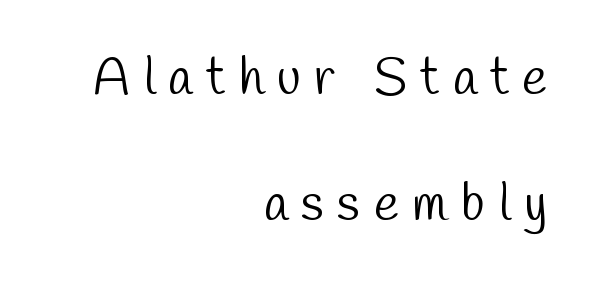
{"serif": "no", "bold": "no", "weight": "light", "width": "condensed", "stroke_contrast": "low", "x_height": "medium", "monospaced": "no", "underline": "no", "align": "right", "line_spacing": "loose", "line_spacing_ratio": 2.37, "letter_spacing": "wide", "letter_spacing_em": 0.25, "glyph_px": 53}
